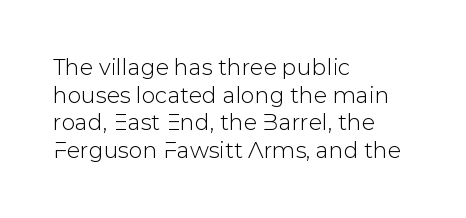
{"italic": "no", "underline": "no", "align": "left", "line_spacing": "normal", "line_spacing_ratio": 1.26, "letter_spacing": "normal", "letter_spacing_em": 0.0, "glyph_px": 22}
